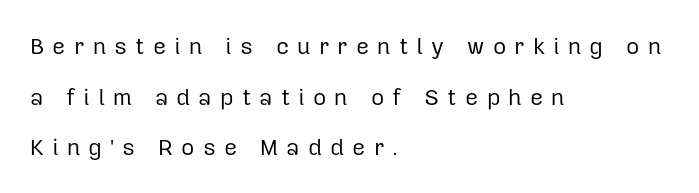
{"italic": "no", "bold": "no", "underline": "no", "align": "left", "line_spacing": "loose", "line_spacing_ratio": 2.2, "letter_spacing": "wide", "letter_spacing_em": 0.35, "glyph_px": 23}
